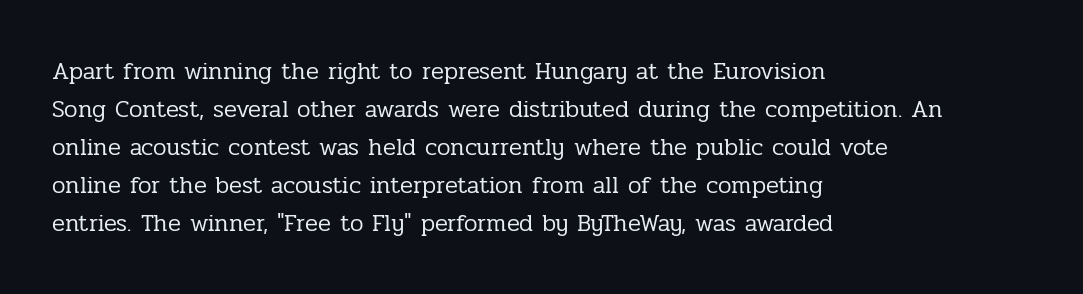
Q: Is the text bold? A: No.
Q: Is the text italic (slanted)? A: No, it is upright.
Q: Is the text underlined? A: No.
Q: How is the paragraph aligned? A: Left-aligned.
Q: Is the spacing between letters normal or unusually wide? A: Normal.
Q: Is the spacing between lines tight, normal or loose? A: Normal.
